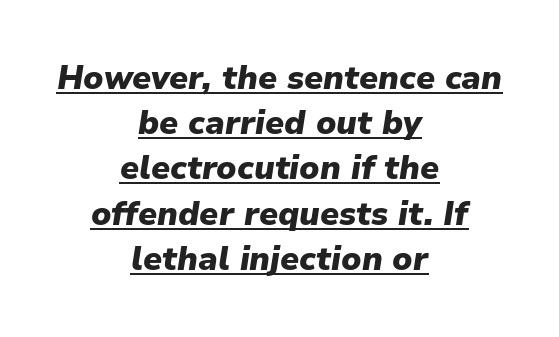
Q: Is the text bold? A: Yes.
Q: Is the text italic (slanted)? A: Yes, it leans right by about 9 degrees.
Q: Is the text underlined? A: Yes.
Q: How is the paragraph aligned? A: Centered.
Q: Is the spacing between letters normal or unusually wide? A: Normal.
Q: Is the spacing between lines tight, normal or loose? A: Normal.
Q: Width (condensed, normal, or wide)? A: Normal.
Q: Stroke contrast? A: Low.
Q: x-height? A: Medium.
Q: Monospaced? A: No.
